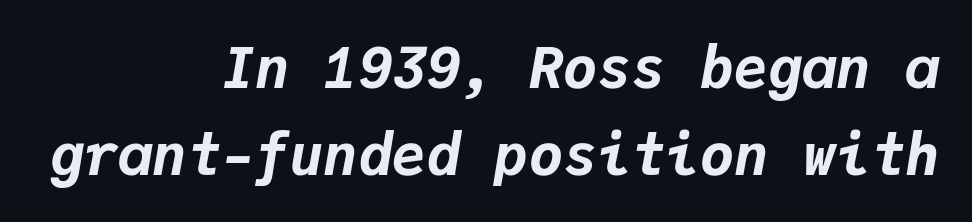
Typeset ragged left — the right edge is the straight one. Check the space under the baseline: it is left empty. The passage shown is typed in a monospace face where columns stay perfectly aligned. Weight check: bold — yes, fully. Tracking value appears to be zero — textbook default spacing.
